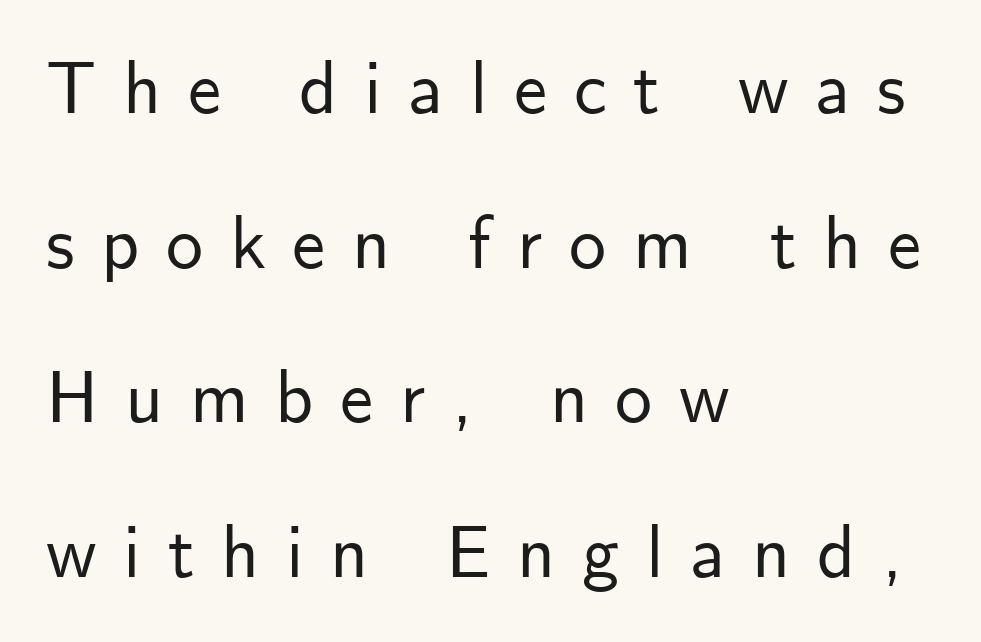
No italicization has been applied; the sample stays upright. Descender tails drop into unmarked territory. The designer dialed line spacing up above the default. Left-aligned paragraph, ragged on the right.
